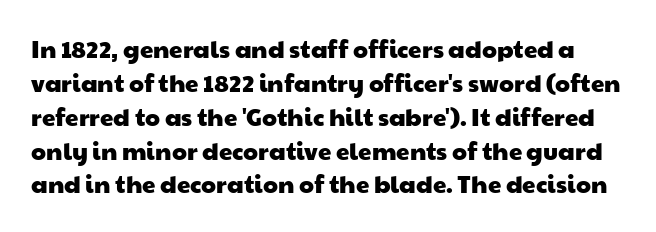
Q: Is the text underlined? A: No.
Q: Is the spacing between letters normal or unusually wide? A: Normal.
Q: Is the spacing between lines tight, normal or loose? A: Normal.
